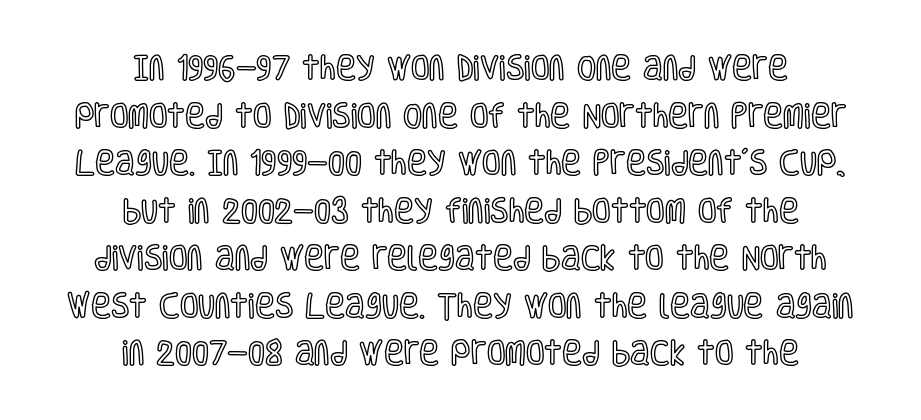
{"italic": "no", "underline": "no", "align": "center", "line_spacing_ratio": 1.76, "letter_spacing": "normal", "letter_spacing_em": 0.0, "glyph_px": 27}
